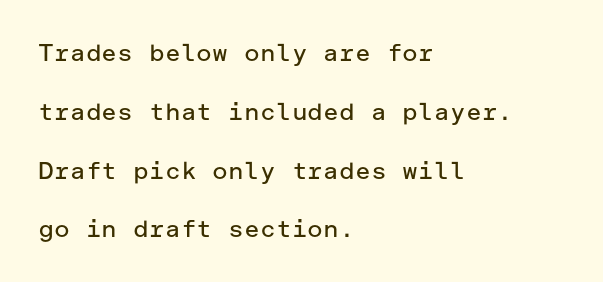
Q: Is the text bold? A: No.
Q: Is the text italic (slanted)? A: No, it is upright.
Q: Is the text underlined? A: No.
Q: How is the paragraph aligned? A: Left-aligned.
Q: Is the spacing between letters normal or unusually wide? A: Normal.
Q: Is the spacing between lines tight, normal or loose? A: Loose.
